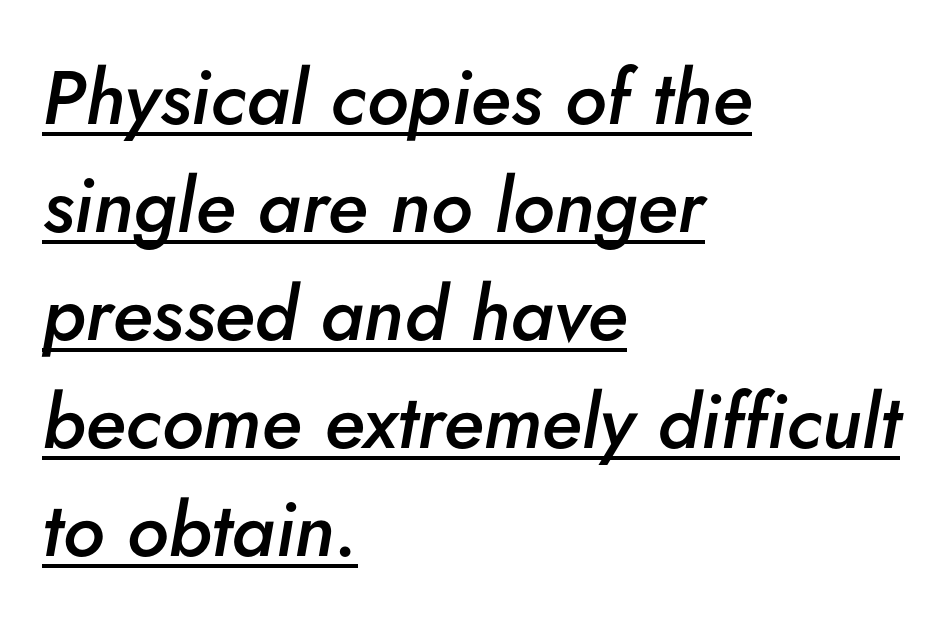
{"italic": "yes", "lean": "right", "slant_degrees": 5, "bold": "semi", "weight": "semibold", "width": "normal", "stroke_contrast": "low", "x_height": "small", "monospaced": "no", "underline": "yes", "align": "left", "line_spacing": "normal", "line_spacing_ratio": 1.42, "letter_spacing": "normal", "letter_spacing_em": 0.0, "glyph_px": 76}
